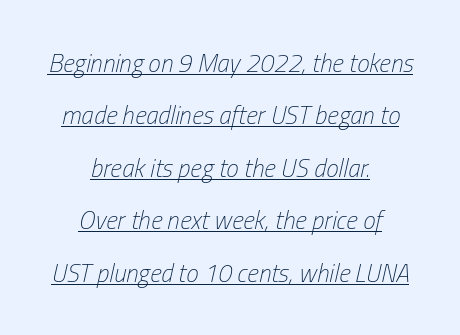
{"italic": "yes", "lean": "right", "slant_degrees": 13, "bold": "no", "underline": "yes", "align": "center", "line_spacing": "loose", "line_spacing_ratio": 2.1, "letter_spacing": "normal", "letter_spacing_em": 0.0, "glyph_px": 25}
